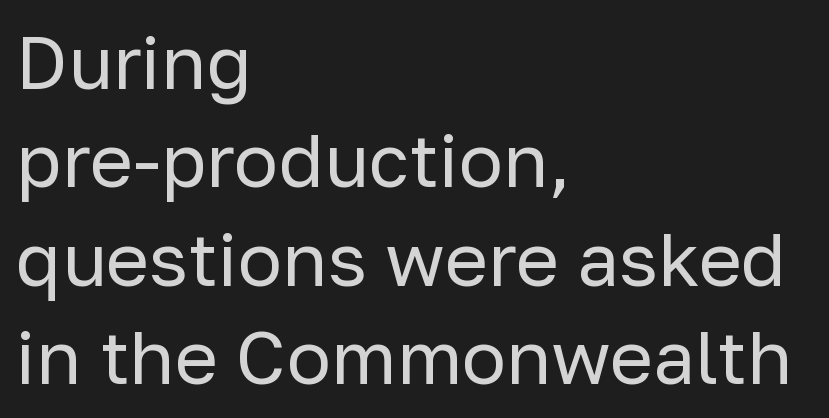
Check the space under the baseline: it is left empty. Horizontal alignment here is leftward, the default for most running prose. Tracking here is standard; glyphs follow each other at the usual distance. Is this a fixed-width face? No — the glyphs have proportional, varying widths. On a weight scale, this lands at 450 or below.
